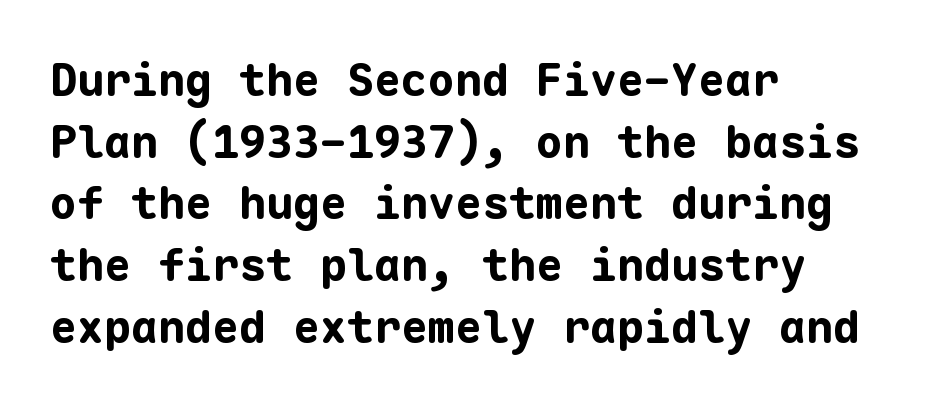
No feet cap the strokes, marking this as sans-serif type. Type without underlining. If you drew a line through each stem, it would be perfectly vertical. Casual observation: everything's shoved over to the left. Compared with an ordinary text face, these strokes are far heavier — a full bold.
